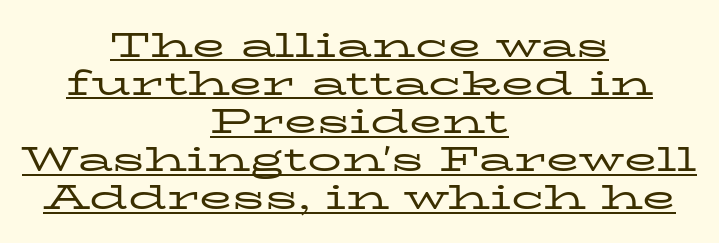
{"serif": "yes", "italic": "no", "bold": "no", "weight": "regular", "width": "wide", "stroke_contrast": "low", "x_height": "medium", "monospaced": "no", "underline": "yes", "align": "center", "line_spacing": "tight", "line_spacing_ratio": 1.12, "letter_spacing": "normal", "letter_spacing_em": 0.0, "glyph_px": 34}
